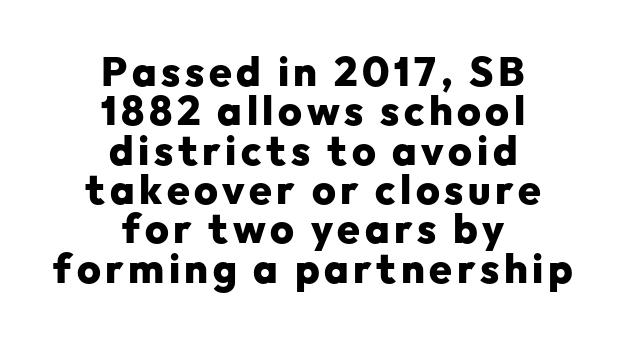
{"serif": "no", "italic": "no", "bold": "yes", "weight": "heavy", "width": "normal", "stroke_contrast": "low", "x_height": "medium", "monospaced": "no", "underline": "no", "align": "center", "line_spacing": "tight", "line_spacing_ratio": 0.96, "glyph_px": 41}
